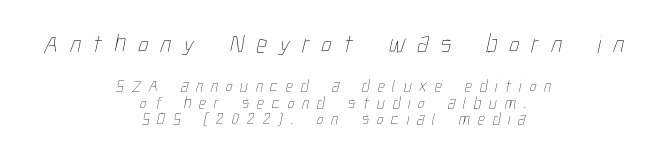
The words here are not underlined. The rag falls on both sides of this text block equally. Stem width sits at or under what a default text font uses. The rendering uses a small line-height, squeezing the rows. The letterforms stand isolated, each surrounded by extra space. Two sizes are in play, and the larger belongs to the first block.
